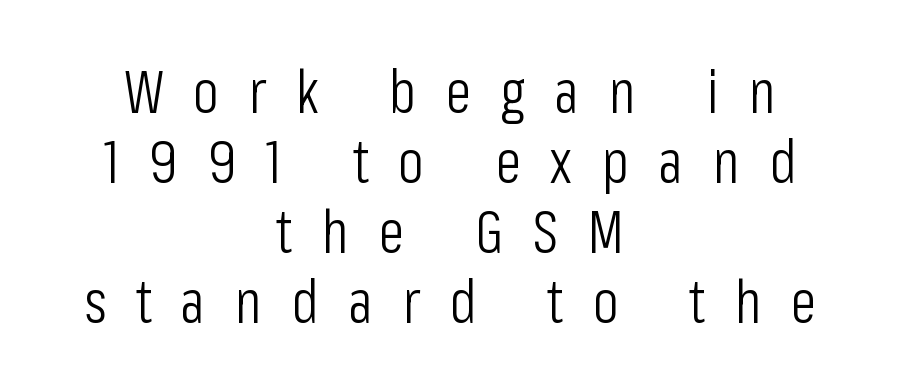
The image shows 61 px light, condensed sans-serif type, upright; set centered, tight line spacing (1.15x), unusually wide letter spacing (+0.48 em), not underlined; low stroke contrast and a medium x-height.
